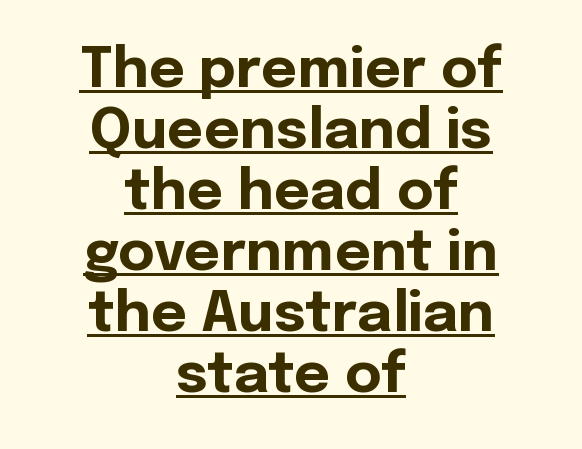
The image shows 56 px bold sans-serif type, upright; set centered, tight line spacing (1.09x), normal letter spacing, underlined; a medium x-height.
